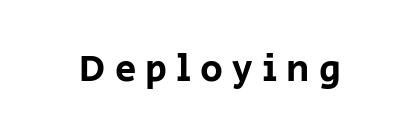
Q: Is the text italic (slanted)? A: No, it is upright.
Q: Is the typeface a serif or a sans-serif typeface? A: Sans-serif.
Q: Is the text underlined? A: No.
Q: Is the spacing between letters normal or unusually wide? A: Unusually wide.
Q: Width (condensed, normal, or wide)? A: Normal.
Q: Stroke contrast? A: Low.
Q: x-height? A: Large.
Q: Monospaced? A: No.
